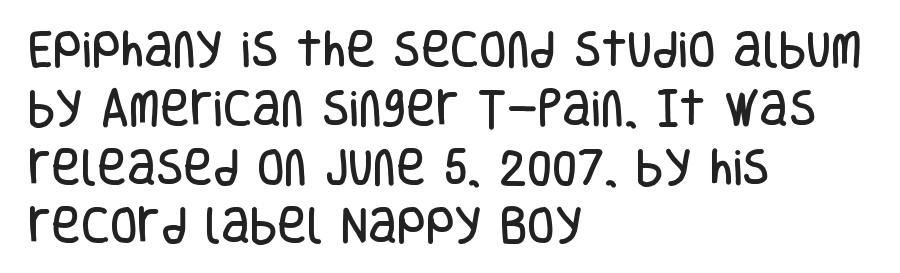
{"serif": "no", "italic": "no", "width": "condensed", "stroke_contrast": "low", "x_height": "large", "monospaced": "no", "underline": "no", "align": "left", "line_spacing": "normal", "line_spacing_ratio": 1.47, "letter_spacing": "normal", "letter_spacing_em": 0.0, "glyph_px": 40}
